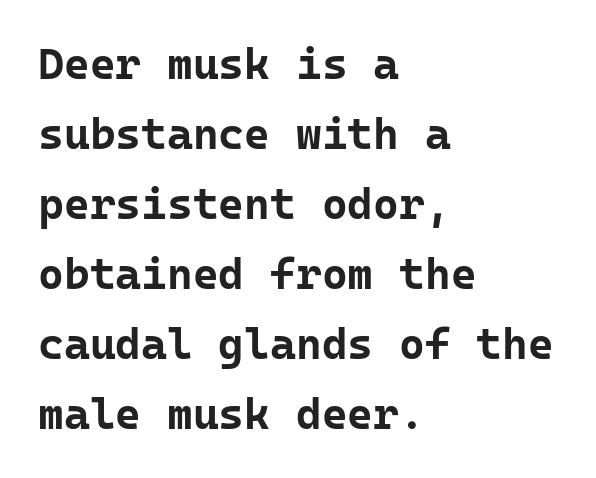
{"serif": "no", "italic": "no", "bold": "yes", "weight": "bold", "width": "normal", "stroke_contrast": "low", "x_height": "medium", "monospaced": "yes", "underline": "no", "align": "left", "line_spacing": "normal", "line_spacing_ratio": 1.59, "letter_spacing": "normal", "letter_spacing_em": 0.0, "glyph_px": 44}
